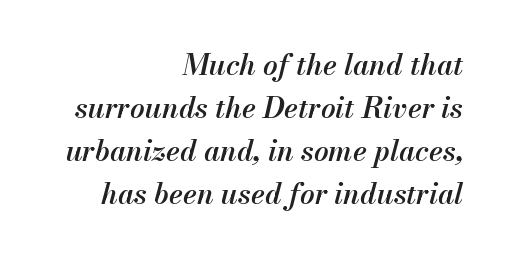
The image shows 29 px semibold type, italic (leaning right); set right-aligned, normal line spacing (1.48x), normal letter spacing, not underlined; medium stroke contrast and a small x-height.
